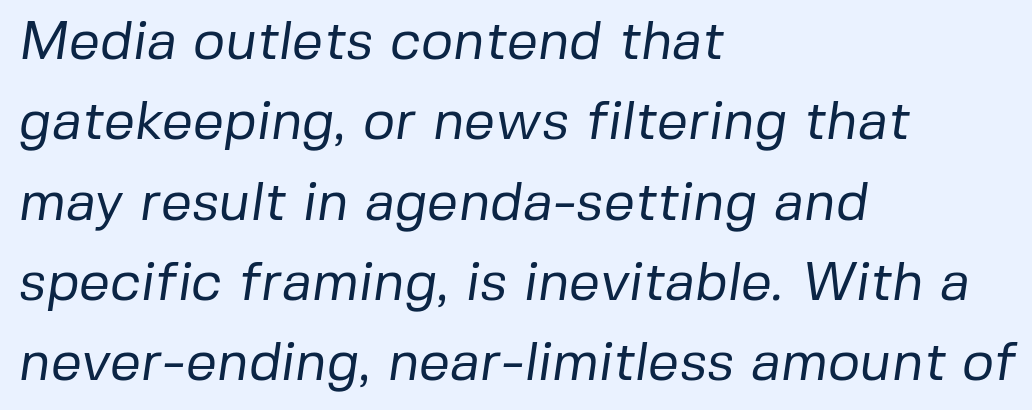
{"serif": "no", "bold": "no", "weight": "regular", "width": "normal", "stroke_contrast": "low", "x_height": "medium", "monospaced": "no", "underline": "no", "align": "left", "line_spacing": "normal", "line_spacing_ratio": 1.46, "letter_spacing": "normal", "letter_spacing_em": 0.0, "glyph_px": 55}
